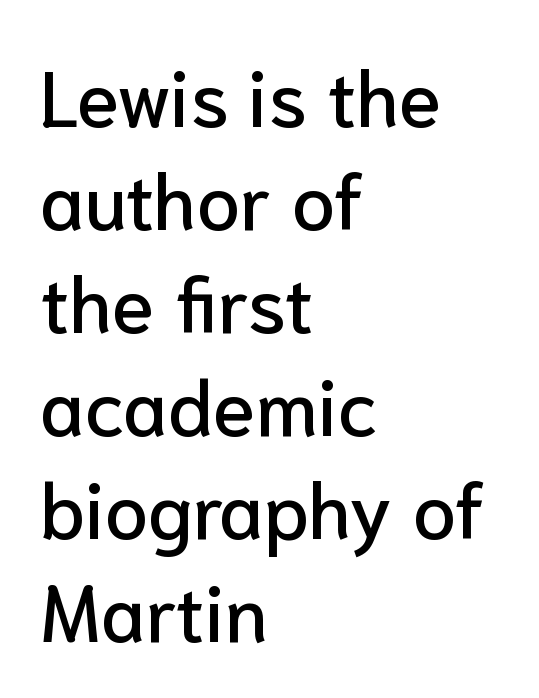
Q: Is the text italic (slanted)? A: No, it is upright.
Q: Is the typeface a serif or a sans-serif typeface? A: Sans-serif.
Q: Is the text underlined? A: No.
Q: How is the paragraph aligned? A: Left-aligned.
Q: Is the spacing between letters normal or unusually wide? A: Normal.
Q: Is the spacing between lines tight, normal or loose? A: Normal.
Q: Width (condensed, normal, or wide)? A: Normal.
Q: Stroke contrast? A: Low.
Q: x-height? A: Medium.
Q: Monospaced? A: No.
